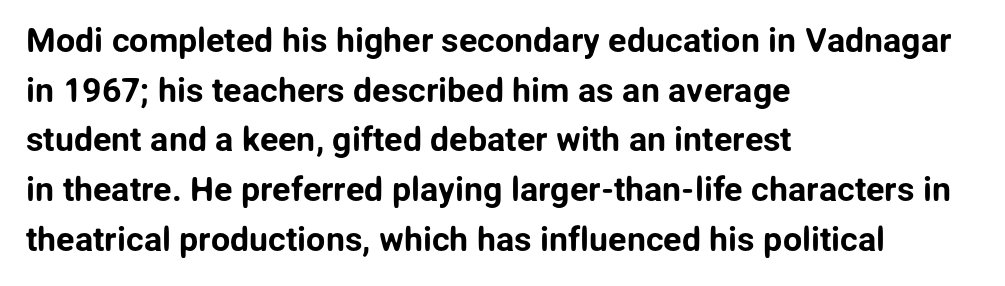
Q: Is the text italic (slanted)? A: No, it is upright.
Q: Is the typeface a serif or a sans-serif typeface? A: Sans-serif.
Q: Is the text underlined? A: No.
Q: How is the paragraph aligned? A: Left-aligned.
Q: Is the spacing between letters normal or unusually wide? A: Normal.
Q: Is the spacing between lines tight, normal or loose? A: Normal.
Q: Width (condensed, normal, or wide)? A: Normal.
Q: Stroke contrast? A: Low.
Q: x-height? A: Medium.
Q: Monospaced? A: No.
